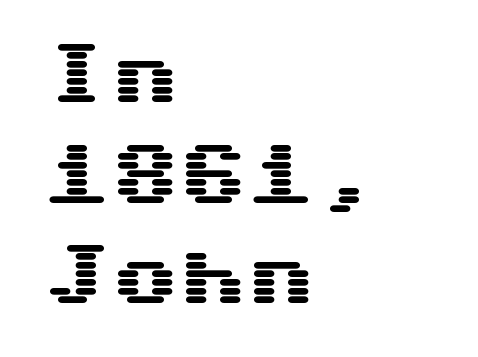
Q: Is the text italic (slanted)? A: No, it is upright.
Q: Is the typeface a serif or a sans-serif typeface? A: Sans-serif.
Q: Is the text underlined? A: No.
Q: How is the paragraph aligned? A: Left-aligned.
Q: Is the spacing between letters normal or unusually wide? A: Normal.
Q: Is the spacing between lines tight, normal or loose? A: Normal.
Q: Width (condensed, normal, or wide)? A: Wide.
Q: Stroke contrast? A: Medium.
Q: x-height? A: Medium.
